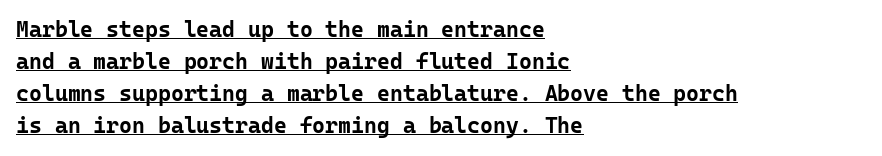
The image shows 22 px bold type, upright; set left-aligned, normal line spacing (1.46x), normal letter spacing, underlined.
